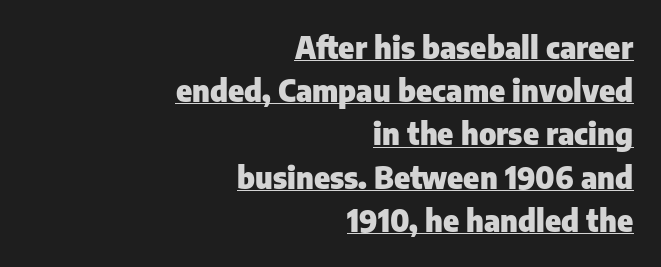
What stands out about the letter spacing? Nothing — it is the standard amount. Strong, thick strokes mark this as bold type. Does the leading feel generous? No, just average. You can tell from the bare stems that sans-serif type was used.
